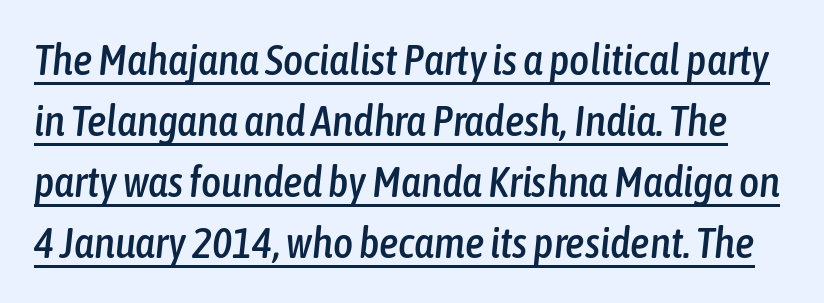
These lines sit exactly where default settings would place them. These lines were composed using italics. Underlined type. Think of a printed novel: that variable character pitch is what you see here. Caption: standard tracking, unaltered.
